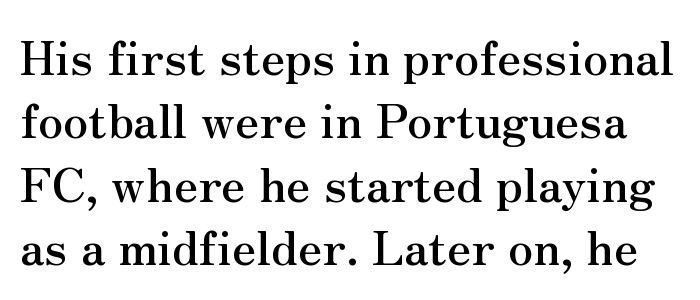
How are the letters spaced? Ordinarily, with no added tracking. Bare-footed words on every line. Check where the strokes stop: tiny serifs finish them off. A roman cut, with each character standing at attention.
